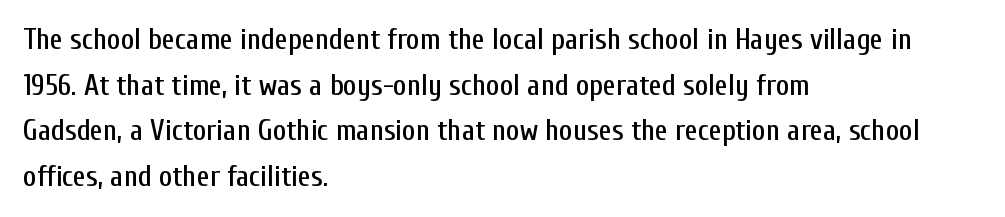
This rendering uses left alignment, leaving the right contour irregular. Is the letter spacing exaggerated? No — it looks like the ordinary default. Here the designer chose a conventional face with non-uniform glyph widths. The baseline area is clear. Nothing sits at the stroke ends, so this counts as sans-serif.
